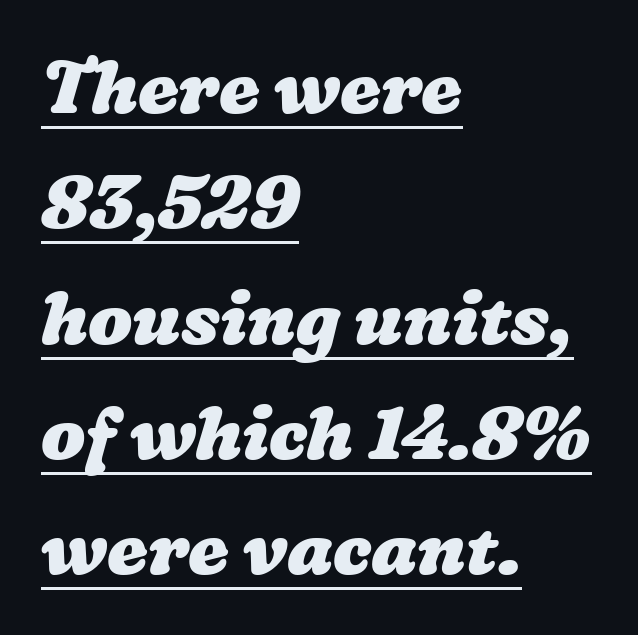
{"bold": "yes", "weight": "heavy", "width": "wide", "stroke_contrast": "low", "x_height": "medium", "monospaced": "no", "underline": "yes", "align": "left", "line_spacing": "normal", "line_spacing_ratio": 1.58, "letter_spacing": "normal", "letter_spacing_em": 0.0, "glyph_px": 73}
